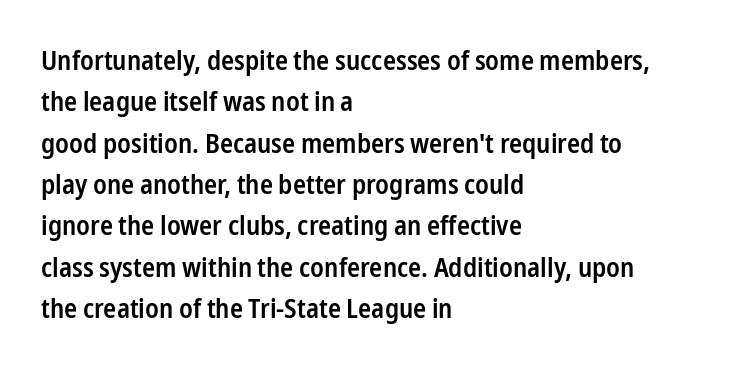
A student would call this left alignment; a typographer would say flush left, rag right. Line spacing here is normal. Tracking value appears to be zero — textbook default spacing. A typesetter would mark this as roman, not italic. Each glyph is drawn with semibold strokes, heavier than normal yet not fully bold. The strip under each line holds only bare page.
